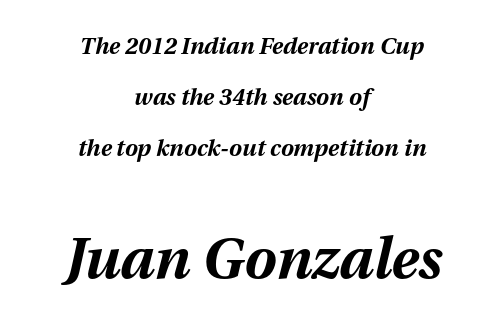
Q: Is the text bold? A: Yes.
Q: Is the text italic (slanted)? A: Yes, it leans right by about 13 degrees.
Q: Is the text underlined? A: No.
Q: How is the paragraph aligned? A: Centered.
Q: Is the spacing between letters normal or unusually wide? A: Normal.
Q: Is the spacing between lines tight, normal or loose? A: Loose.
Q: Which block of text is set in a larger size, the first (top) or the second (bottom)? A: The second (bottom) one.
Q: Width (condensed, normal, or wide)? A: Normal.
Q: Stroke contrast? A: Medium.
Q: x-height? A: Medium.
Q: Monospaced? A: No.
